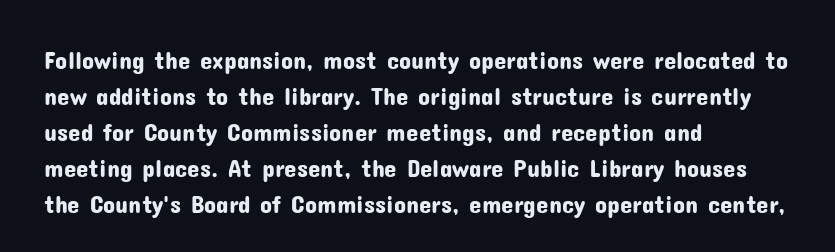
The image shows 25 px text type, upright; set left-aligned, normal line spacing (1.44x), normal letter spacing, not underlined.
